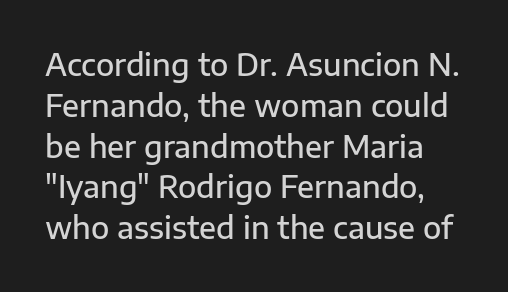
The image shows 30 px semibold sans-serif type, upright; set normal line spacing (1.36x), normal letter spacing, not underlined; low stroke contrast and a medium x-height.
